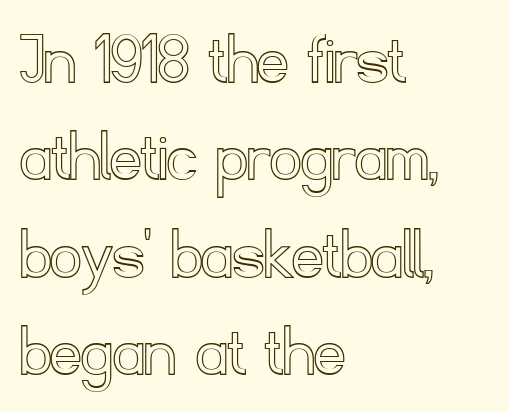
Q: Is the text italic (slanted)? A: No, it is upright.
Q: Is the text underlined? A: No.
Q: How is the paragraph aligned? A: Left-aligned.
Q: Is the spacing between letters normal or unusually wide? A: Normal.
Q: Is the spacing between lines tight, normal or loose? A: Normal.
Q: Width (condensed, normal, or wide)? A: Normal.
Q: x-height? A: Small.
Q: Monospaced? A: No.
